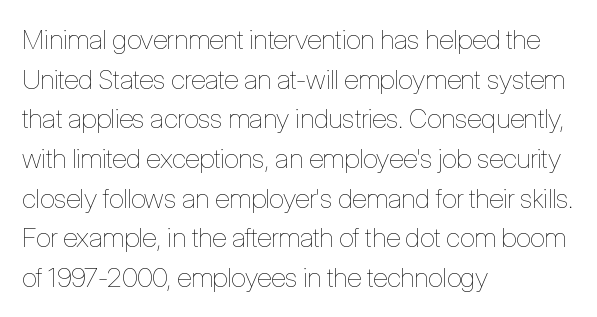
Q: Is the text bold? A: No.
Q: Is the text italic (slanted)? A: No, it is upright.
Q: Is the text underlined? A: No.
Q: How is the paragraph aligned? A: Left-aligned.
Q: Is the spacing between letters normal or unusually wide? A: Normal.
Q: Is the spacing between lines tight, normal or loose? A: Normal.
